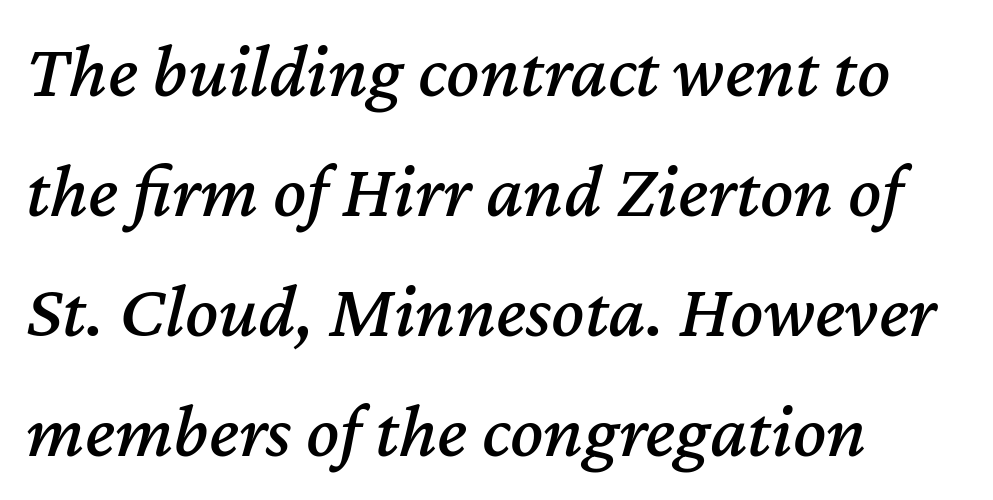
Q: Is the text italic (slanted)? A: Yes, it leans right by about 12 degrees.
Q: Is the text underlined? A: No.
Q: How is the paragraph aligned? A: Left-aligned.
Q: Is the spacing between letters normal or unusually wide? A: Normal.
Q: Is the spacing between lines tight, normal or loose? A: Normal.
Q: Width (condensed, normal, or wide)? A: Normal.
Q: Stroke contrast? A: Medium.
Q: x-height? A: Medium.
Q: Monospaced? A: No.
